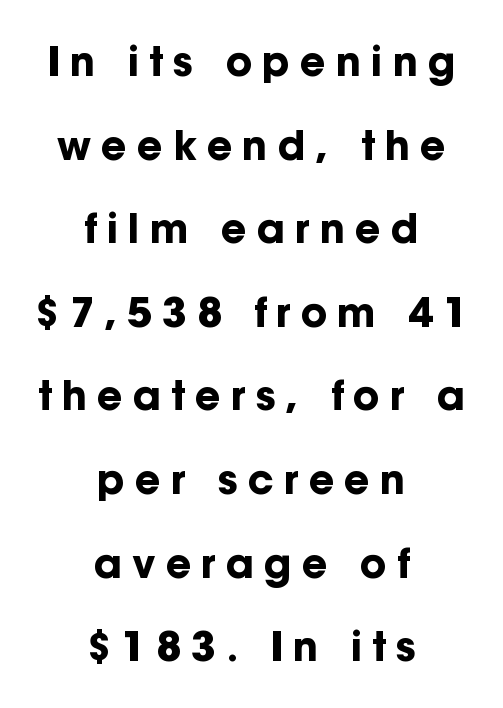
{"serif": "no", "italic": "no", "bold": "yes", "weight": "bold", "width": "normal", "stroke_contrast": "low", "x_height": "medium", "monospaced": "no", "underline": "no", "align": "center", "line_spacing": "loose", "line_spacing_ratio": 2.09, "letter_spacing": "wide", "letter_spacing_em": 0.25, "glyph_px": 40}
